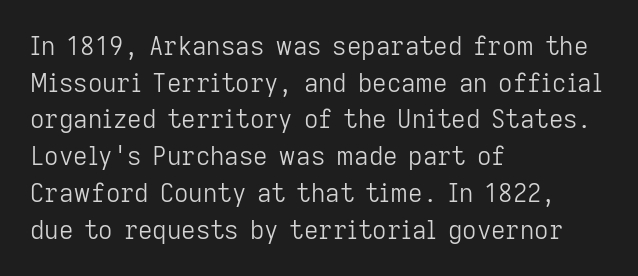
The image shows 25 px text type, upright; set left-aligned, normal line spacing (1.47x), normal letter spacing, not underlined.
